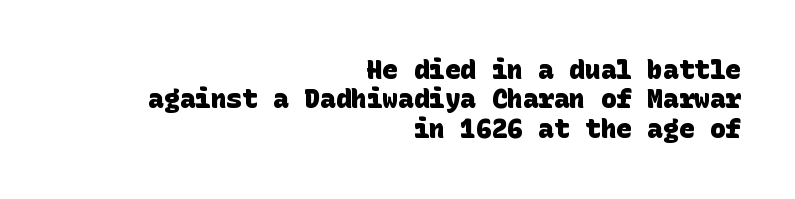
Q: Is the text bold? A: Yes.
Q: Is the text underlined? A: No.
Q: How is the paragraph aligned? A: Right-aligned.
Q: Is the spacing between letters normal or unusually wide? A: Normal.
Q: Is the spacing between lines tight, normal or loose? A: Tight.
